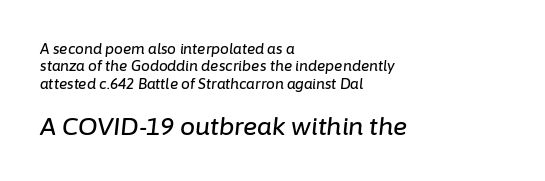
Q: Is the text italic (slanted)? A: Yes, it leans right by about 6 degrees.
Q: Is the text underlined? A: No.
Q: How is the paragraph aligned? A: Left-aligned.
Q: Is the spacing between letters normal or unusually wide? A: Normal.
Q: Is the spacing between lines tight, normal or loose? A: Normal.
Q: Which block of text is set in a larger size, the first (top) or the second (bottom)? A: The second (bottom) one.
